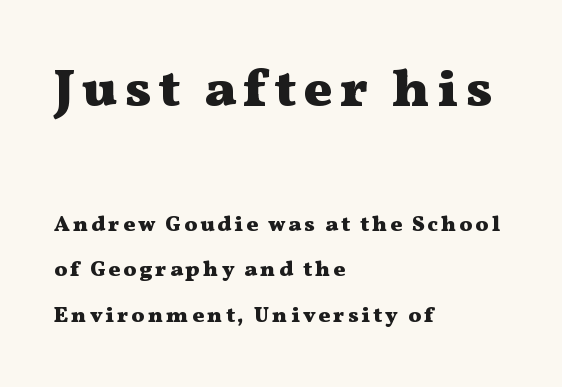
Q: Is the text bold? A: Yes.
Q: Is the text italic (slanted)? A: No, it is upright.
Q: Is the typeface a serif or a sans-serif typeface? A: Serif.
Q: Is the text underlined? A: No.
Q: How is the paragraph aligned? A: Left-aligned.
Q: Is the spacing between lines tight, normal or loose? A: Loose.
Q: Which block of text is set in a larger size, the first (top) or the second (bottom)? A: The first (top) one.
Q: Width (condensed, normal, or wide)? A: Wide.
Q: Stroke contrast? A: Medium.
Q: x-height? A: Medium.
Q: Monospaced? A: No.
